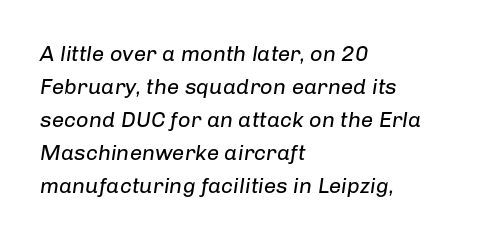
{"italic": "yes", "lean": "right", "slant_degrees": 8, "bold": "no", "underline": "no", "align": "left", "line_spacing": "normal", "line_spacing_ratio": 1.5, "letter_spacing": "normal", "letter_spacing_em": 0.0, "glyph_px": 22}
